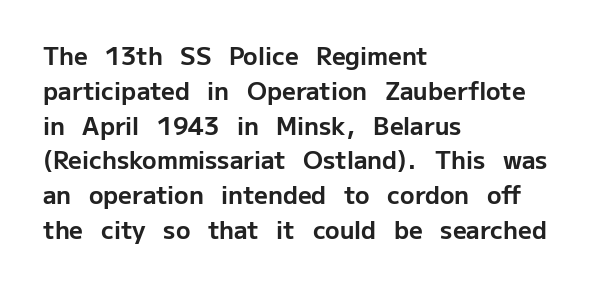
Q: Is the text bold? A: Yes.
Q: Is the text italic (slanted)? A: No, it is upright.
Q: Is the text underlined? A: No.
Q: How is the paragraph aligned? A: Left-aligned.
Q: Is the spacing between letters normal or unusually wide? A: Normal.
Q: Is the spacing between lines tight, normal or loose? A: Normal.
